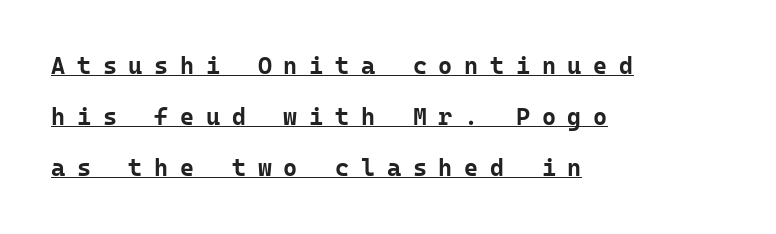
The image shows 24 px bold type, upright; set left-aligned, loose line spacing (2.13x), unusually wide letter spacing (+0.49 em), underlined.
